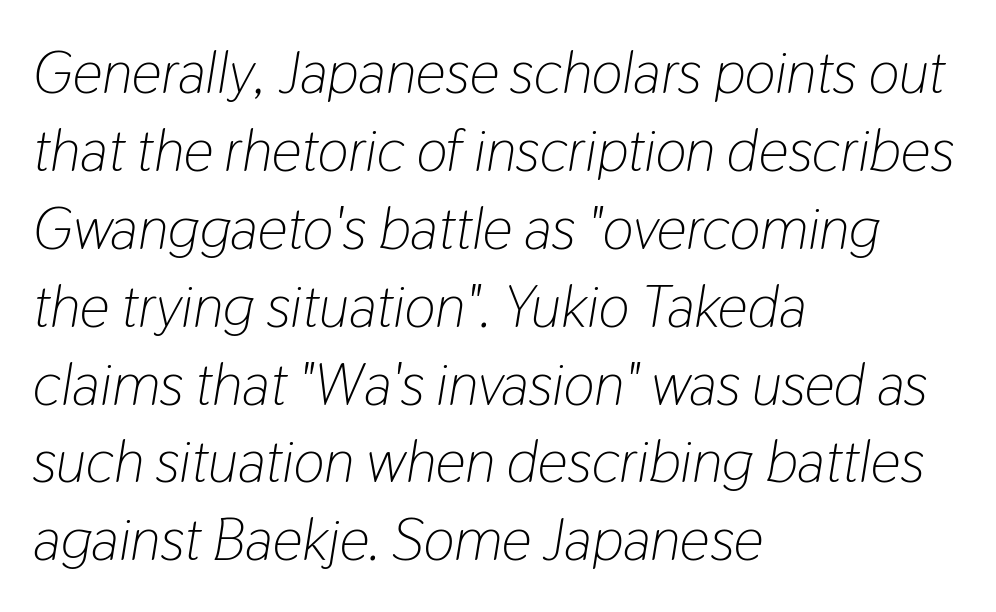
{"italic": "yes", "lean": "right", "slant_degrees": 9, "bold": "no", "weight": "light", "width": "condensed", "stroke_contrast": "low", "x_height": "medium", "monospaced": "no", "underline": "no", "align": "left", "line_spacing": "normal", "line_spacing_ratio": 1.32, "letter_spacing": "normal", "letter_spacing_em": 0.0, "glyph_px": 59}
